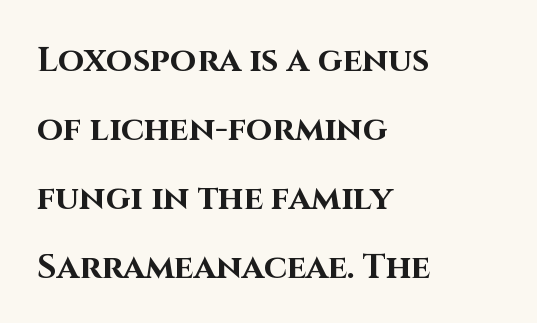
{"serif": "no", "italic": "no", "bold": "yes", "weight": "bold", "width": "normal", "stroke_contrast": "high", "x_height": "large", "monospaced": "no", "underline": "no", "align": "left", "line_spacing": "loose", "line_spacing_ratio": 2.03, "letter_spacing": "normal", "letter_spacing_em": 0.0, "glyph_px": 34}
